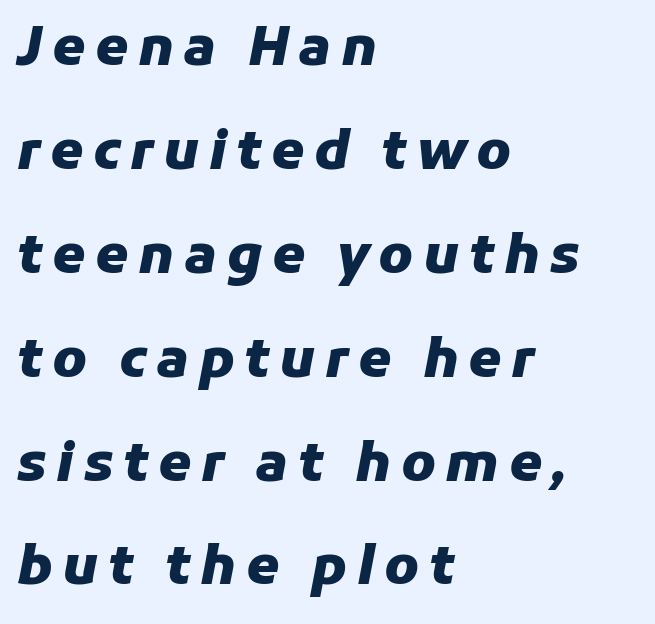
The image shows 53 px heavy type, italic (leaning right); set left-aligned, loose line spacing (1.96x), not underlined; low stroke contrast and a medium x-height.
